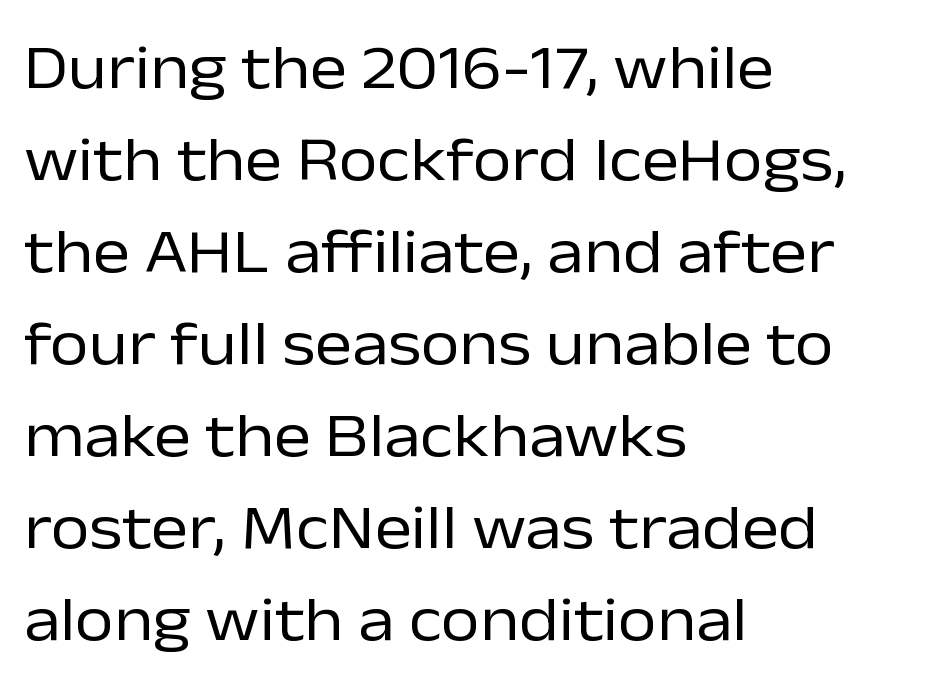
{"serif": "no", "italic": "no", "bold": "no", "weight": "regular", "width": "normal", "stroke_contrast": "low", "x_height": "medium", "monospaced": "no", "underline": "no", "align": "left", "line_spacing": "normal", "line_spacing_ratio": 1.46, "letter_spacing": "normal", "letter_spacing_em": 0.0, "glyph_px": 63}
